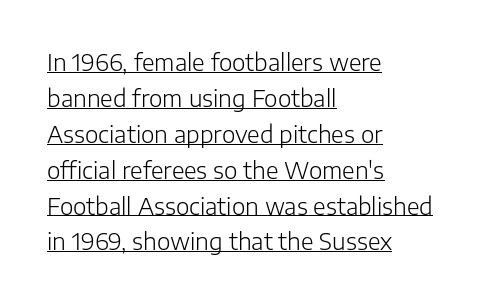
Q: Is the text bold? A: No.
Q: Is the text italic (slanted)? A: No, it is upright.
Q: Is the text underlined? A: Yes.
Q: How is the paragraph aligned? A: Left-aligned.
Q: Is the spacing between letters normal or unusually wide? A: Normal.
Q: Is the spacing between lines tight, normal or loose? A: Normal.
